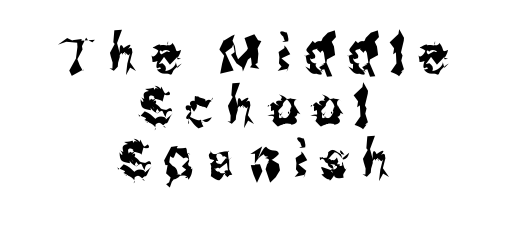
{"serif": "no", "italic": "no", "width": "condensed", "stroke_contrast": "medium", "x_height": "medium", "monospaced": "no", "underline": "no", "align": "center", "line_spacing": "tight", "line_spacing_ratio": 1.02, "letter_spacing": "wide", "letter_spacing_em": 0.26, "glyph_px": 52}
